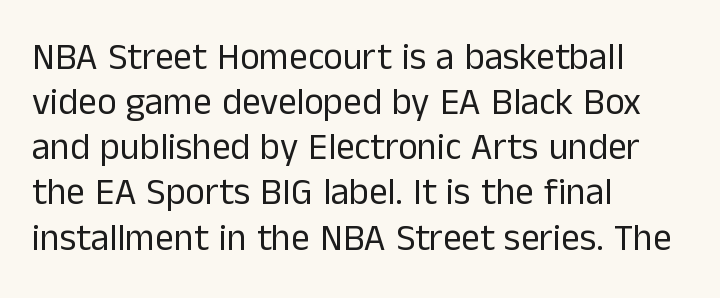
{"serif": "no", "italic": "no", "bold": "no", "weight": "regular", "width": "normal", "stroke_contrast": "low", "x_height": "medium", "monospaced": "no", "underline": "no", "align": "left", "line_spacing_ratio": 1.22, "letter_spacing": "normal", "letter_spacing_em": 0.0, "glyph_px": 37}
